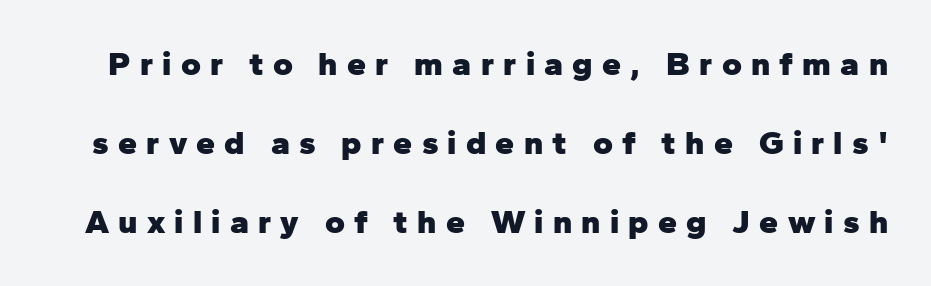
Q: Is the text bold? A: Yes.
Q: Is the text italic (slanted)? A: No, it is upright.
Q: Is the typeface a serif or a sans-serif typeface? A: Sans-serif.
Q: Is the text underlined? A: No.
Q: Is the spacing between letters normal or unusually wide? A: Unusually wide.
Q: Is the spacing between lines tight, normal or loose? A: Loose.
Q: Width (condensed, normal, or wide)? A: Normal.
Q: Stroke contrast? A: Low.
Q: x-height? A: Medium.
Q: Monospaced? A: No.
